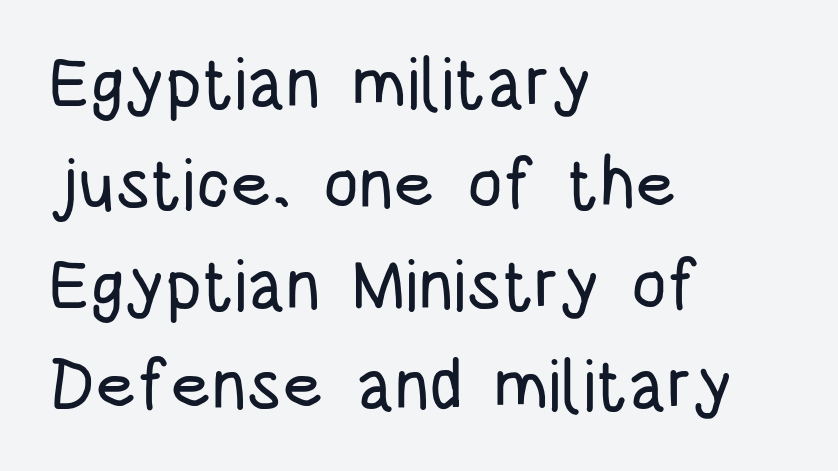
The image shows 70 px condensed sans-serif type, upright; set left-aligned, normal line spacing (1.44x), normal letter spacing, not underlined; low stroke contrast and a large x-height.
